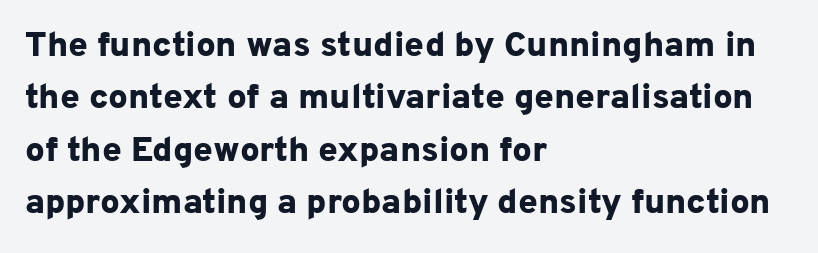
The passage is arranged the way most books set body copy — flush left. The space beneath each line is pristine and unruled. Are there feet on the stems? There aren't — it's a sans. There is no visible air inserted between adjacent glyphs. Nope, not italic — everything's standing straight. Note the varied advance widths — an 'i' is clearly narrower than an 'm'.
